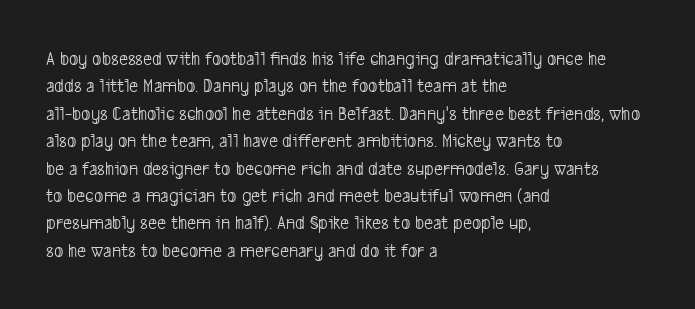
Q: Is the text bold? A: No.
Q: Is the text underlined? A: No.
Q: How is the paragraph aligned? A: Left-aligned.
Q: Is the spacing between letters normal or unusually wide? A: Normal.
Q: Is the spacing between lines tight, normal or loose? A: Normal.
